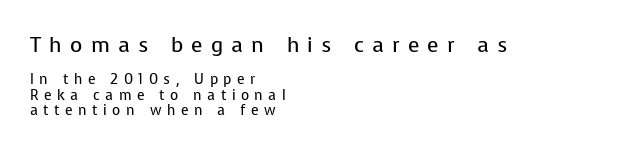
Q: Is the text bold? A: No.
Q: Is the text italic (slanted)? A: No, it is upright.
Q: Is the text underlined? A: No.
Q: How is the paragraph aligned? A: Left-aligned.
Q: Is the spacing between letters normal or unusually wide? A: Unusually wide.
Q: Is the spacing between lines tight, normal or loose? A: Tight.
Q: Which block of text is set in a larger size, the first (top) or the second (bottom)? A: The first (top) one.
